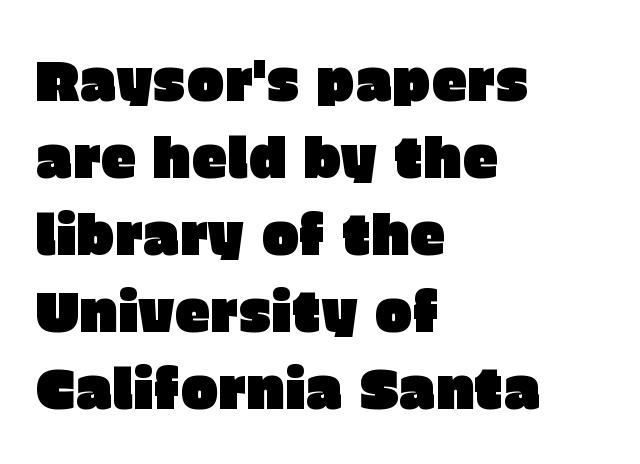
This rendering uses left alignment, leaving the right contour irregular. Horizontal bands of white between lines are of average thickness. Anything drawn beneath the words? Only blank space. Words appear dense and cohesive because spacing is normal. Examine the stroke ends and you'll find no serifs.
